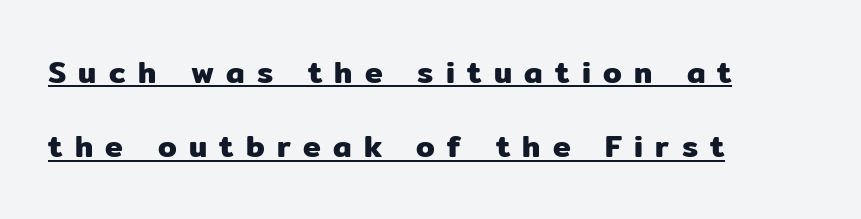
The image shows 30 px sans-serif type, upright; set left-aligned, loose line spacing (2.48x), unusually wide letter spacing (+0.41 em), underlined; low stroke contrast and a medium x-height.
